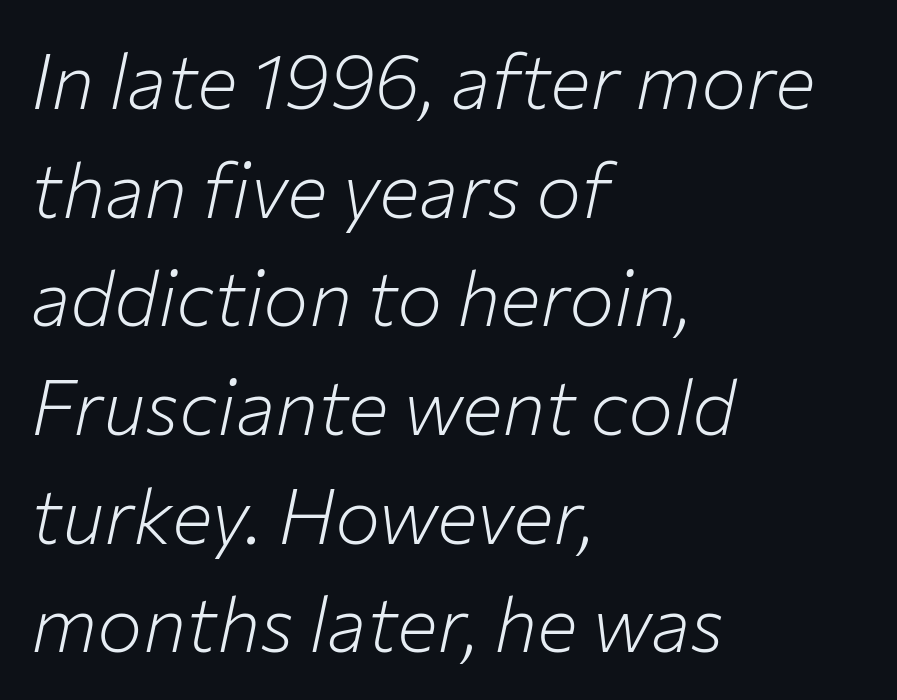
Q: Is the text bold? A: No.
Q: Is the text italic (slanted)? A: Yes, it leans right by about 12 degrees.
Q: Is the text underlined? A: No.
Q: How is the paragraph aligned? A: Left-aligned.
Q: Is the spacing between letters normal or unusually wide? A: Normal.
Q: Is the spacing between lines tight, normal or loose? A: Normal.
Q: Width (condensed, normal, or wide)? A: Normal.
Q: Stroke contrast? A: Low.
Q: x-height? A: Medium.
Q: Monospaced? A: No.
